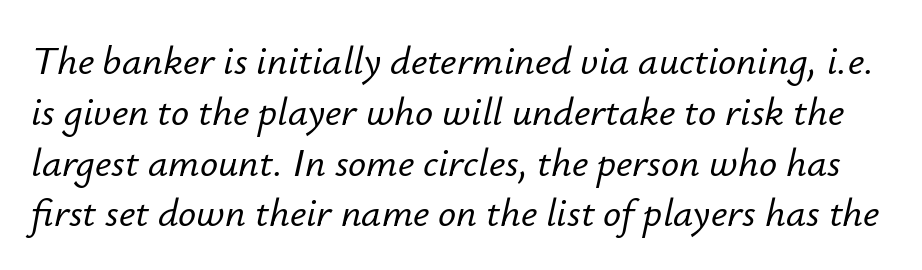
Q: Is the text italic (slanted)? A: Yes, it leans right by about 12 degrees.
Q: Is the text underlined? A: No.
Q: Is the spacing between letters normal or unusually wide? A: Normal.
Q: Is the spacing between lines tight, normal or loose? A: Normal.
Q: Width (condensed, normal, or wide)? A: Normal.
Q: Stroke contrast? A: Low.
Q: x-height? A: Small.
Q: Monospaced? A: No.
